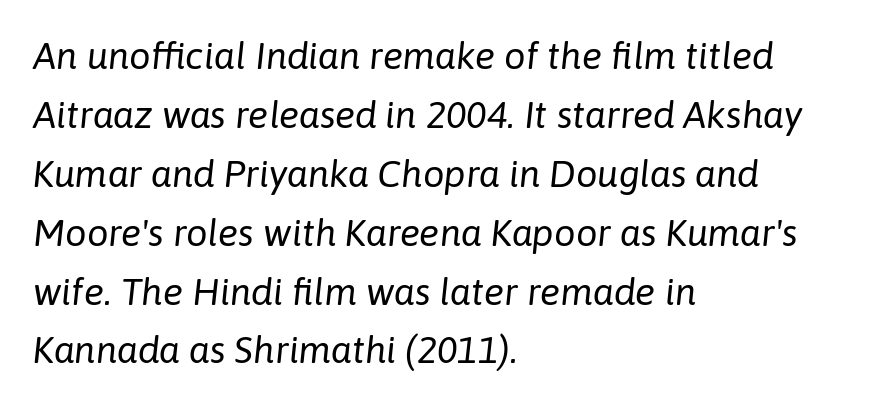
Q: Is the text bold? A: No.
Q: Is the text italic (slanted)? A: Yes, it leans right by about 6 degrees.
Q: Is the text underlined? A: No.
Q: How is the paragraph aligned? A: Left-aligned.
Q: Is the spacing between letters normal or unusually wide? A: Normal.
Q: Is the spacing between lines tight, normal or loose? A: Normal.
Q: Width (condensed, normal, or wide)? A: Normal.
Q: Stroke contrast? A: Low.
Q: x-height? A: Medium.
Q: Monospaced? A: No.
